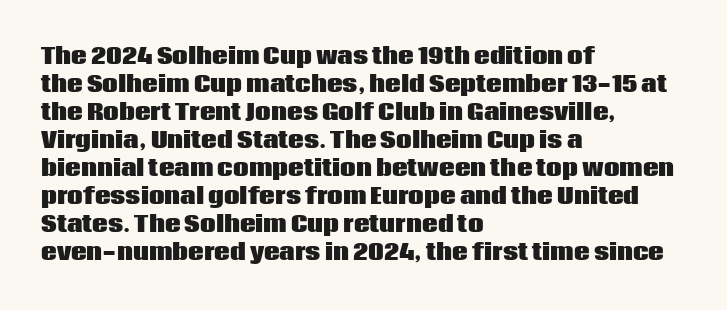
Q: Is the text bold? A: Yes.
Q: Is the text italic (slanted)? A: No, it is upright.
Q: Is the text underlined? A: No.
Q: How is the paragraph aligned? A: Left-aligned.
Q: Is the spacing between letters normal or unusually wide? A: Normal.
Q: Is the spacing between lines tight, normal or loose? A: Normal.
